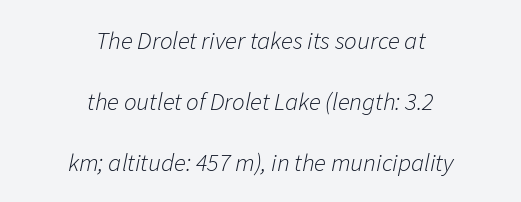
{"italic": "yes", "lean": "right", "slant_degrees": 11, "bold": "no", "underline": "no", "align": "center", "line_spacing": "loose", "line_spacing_ratio": 2.44, "letter_spacing": "normal", "letter_spacing_em": 0.0, "glyph_px": 25}
